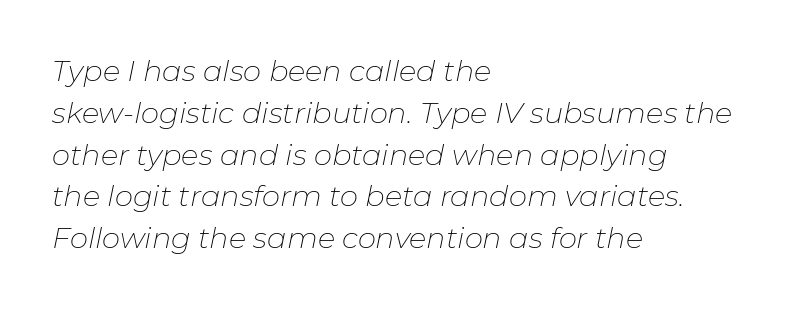
Q: Is the text bold? A: No.
Q: Is the text italic (slanted)? A: Yes, it leans right by about 11 degrees.
Q: Is the text underlined? A: No.
Q: How is the paragraph aligned? A: Left-aligned.
Q: Is the spacing between letters normal or unusually wide? A: Normal.
Q: Is the spacing between lines tight, normal or loose? A: Normal.
Q: Width (condensed, normal, or wide)? A: Normal.
Q: Stroke contrast? A: Low.
Q: x-height? A: Medium.
Q: Monospaced? A: No.
